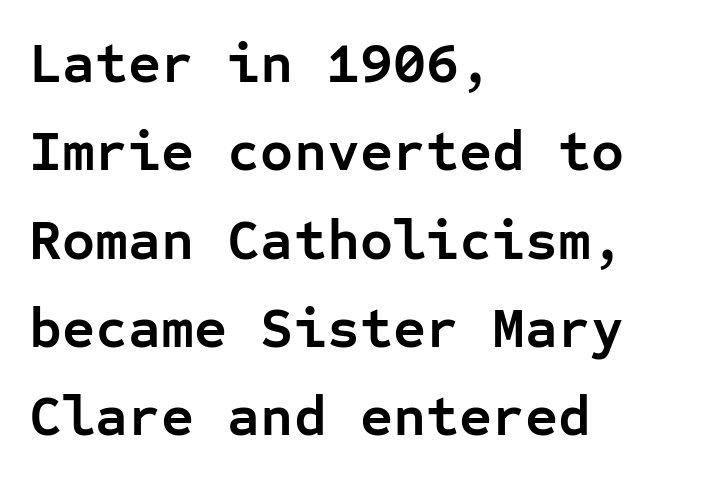
Q: Is the text bold? A: Yes.
Q: Is the text italic (slanted)? A: No, it is upright.
Q: Is the typeface a serif or a sans-serif typeface? A: Sans-serif.
Q: Is the text underlined? A: No.
Q: How is the paragraph aligned? A: Left-aligned.
Q: Is the spacing between letters normal or unusually wide? A: Normal.
Q: Is the spacing between lines tight, normal or loose? A: Normal.
Q: Width (condensed, normal, or wide)? A: Normal.
Q: Stroke contrast? A: Low.
Q: x-height? A: Medium.
Q: Monospaced? A: Yes.
